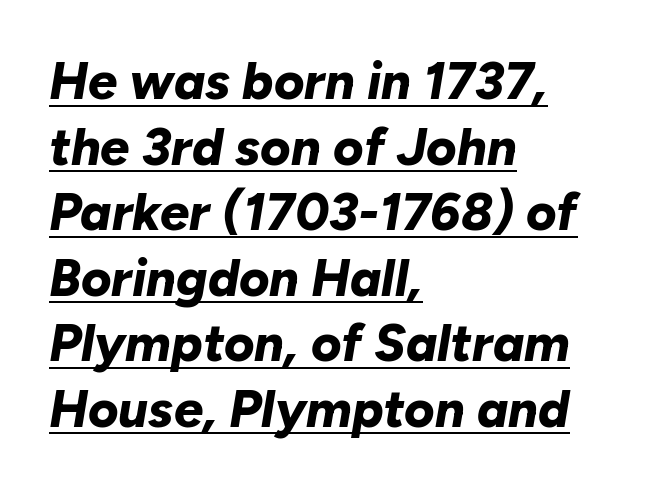
The image shows 52 px bold type, italic (leaning right); set left-aligned, normal line spacing (1.26x), normal letter spacing, underlined; low stroke contrast and a medium x-height.
